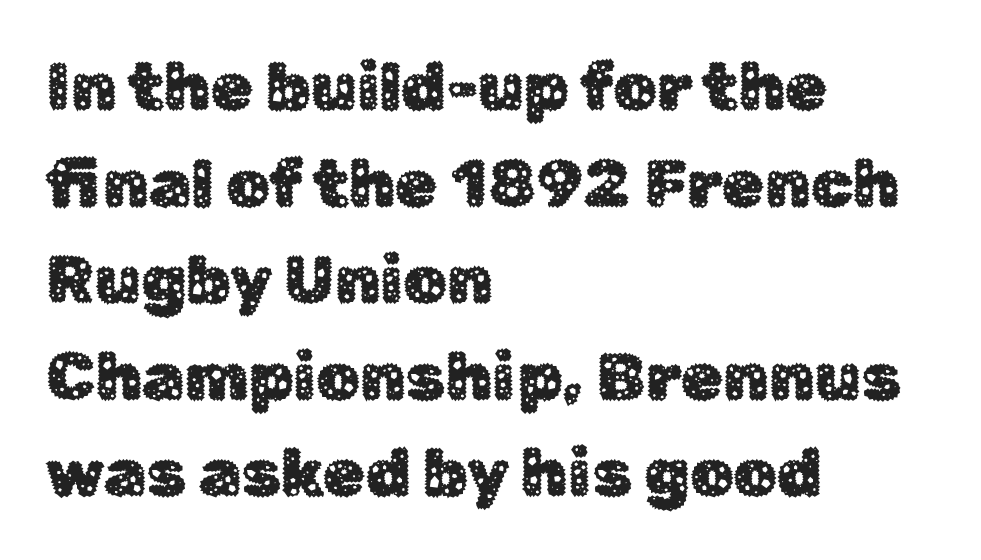
Q: Is the text italic (slanted)? A: No, it is upright.
Q: Is the typeface a serif or a sans-serif typeface? A: Sans-serif.
Q: Is the text underlined? A: No.
Q: How is the paragraph aligned? A: Left-aligned.
Q: Is the spacing between letters normal or unusually wide? A: Normal.
Q: Is the spacing between lines tight, normal or loose? A: Normal.
Q: Width (condensed, normal, or wide)? A: Normal.
Q: Stroke contrast? A: Low.
Q: x-height? A: Medium.
Q: Monospaced? A: No.
